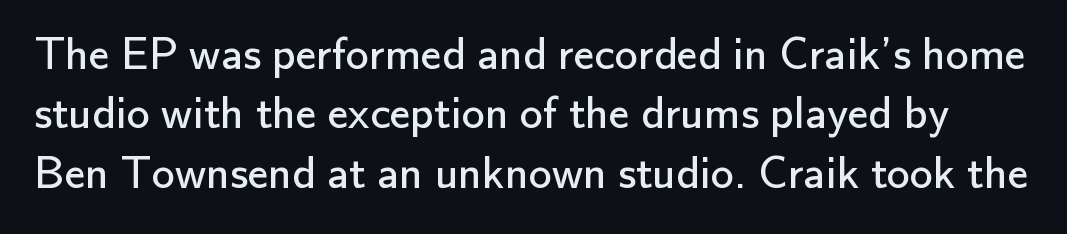
The image shows 46 px regular-weight sans-serif type, upright; set normal line spacing (1.29x), normal letter spacing, not underlined; low stroke contrast and a small x-height.
